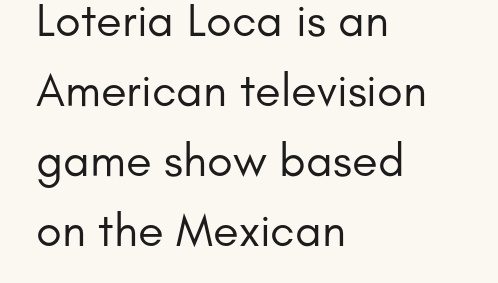
{"serif": "no", "italic": "no", "bold": "no", "weight": "regular", "width": "normal", "stroke_contrast": "low", "x_height": "small", "monospaced": "no", "underline": "no", "align": "left", "line_spacing": "normal", "line_spacing_ratio": 1.49, "letter_spacing": "normal", "letter_spacing_em": 0.0, "glyph_px": 47}
